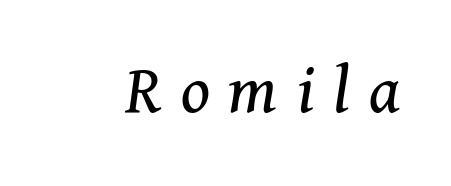
Inter-character spacing is expanded well beyond the font's built-in metrics. The characters are drawn with everyday or finer stroke widths. The baseline area is clear. Think of a printed novel: that variable character pitch is what you see here.
